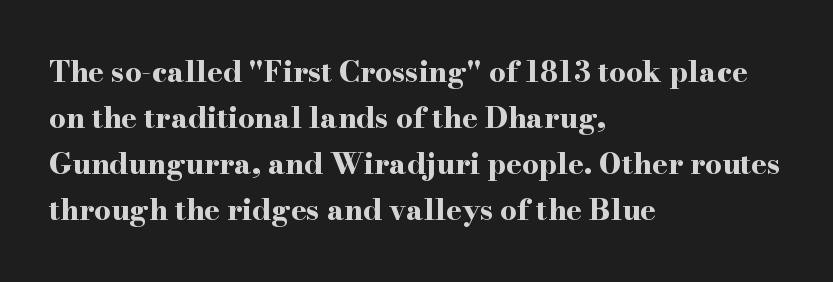
Q: Is the text bold? A: Yes.
Q: Is the text italic (slanted)? A: No, it is upright.
Q: Is the typeface a serif or a sans-serif typeface? A: Serif.
Q: Is the text underlined? A: No.
Q: How is the paragraph aligned? A: Left-aligned.
Q: Is the spacing between letters normal or unusually wide? A: Normal.
Q: Is the spacing between lines tight, normal or loose? A: Normal.
Q: Width (condensed, normal, or wide)? A: Wide.
Q: Stroke contrast? A: High.
Q: x-height? A: Small.
Q: Monospaced? A: No.
